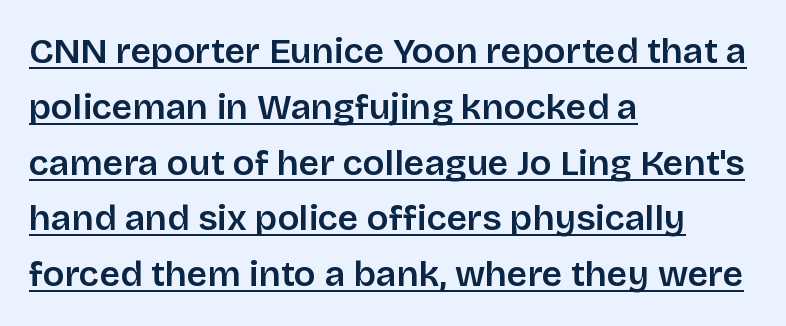
Q: Is the text italic (slanted)? A: No, it is upright.
Q: Is the typeface a serif or a sans-serif typeface? A: Sans-serif.
Q: Is the text underlined? A: Yes.
Q: How is the paragraph aligned? A: Left-aligned.
Q: Is the spacing between letters normal or unusually wide? A: Normal.
Q: Is the spacing between lines tight, normal or loose? A: Normal.
Q: Width (condensed, normal, or wide)? A: Normal.
Q: Stroke contrast? A: Low.
Q: x-height? A: Large.
Q: Monospaced? A: No.
